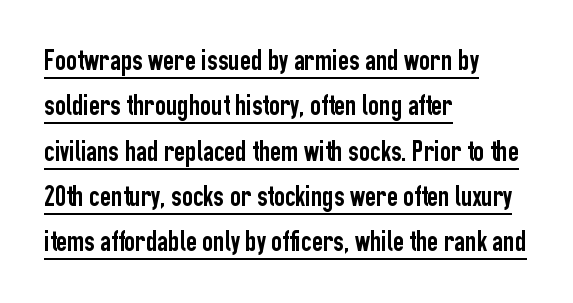
In terms of posture, this sample is upright. Underlined type. The text was rendered using a sans face with plain stroke endings. The compositor pushed each line to the left boundary.
